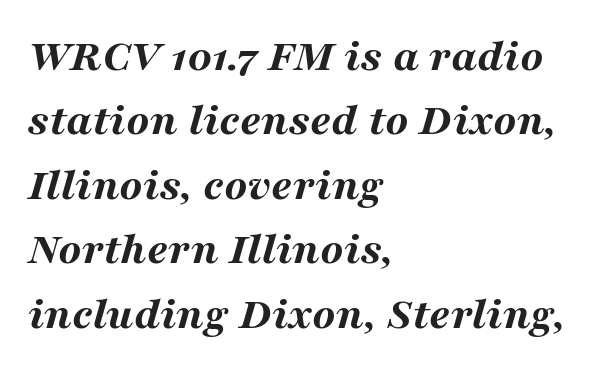
The image shows 47 px bold, wide type, italic (leaning right); set left-aligned, normal line spacing (1.37x), normal letter spacing, not underlined; medium stroke contrast and a medium x-height.
